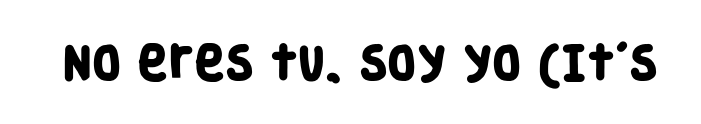
{"serif": "no", "bold": "yes", "weight": "heavy", "width": "condensed", "stroke_contrast": "low", "x_height": "large", "monospaced": "no", "underline": "no", "letter_spacing": "normal", "letter_spacing_em": 0.0, "glyph_px": 37}
